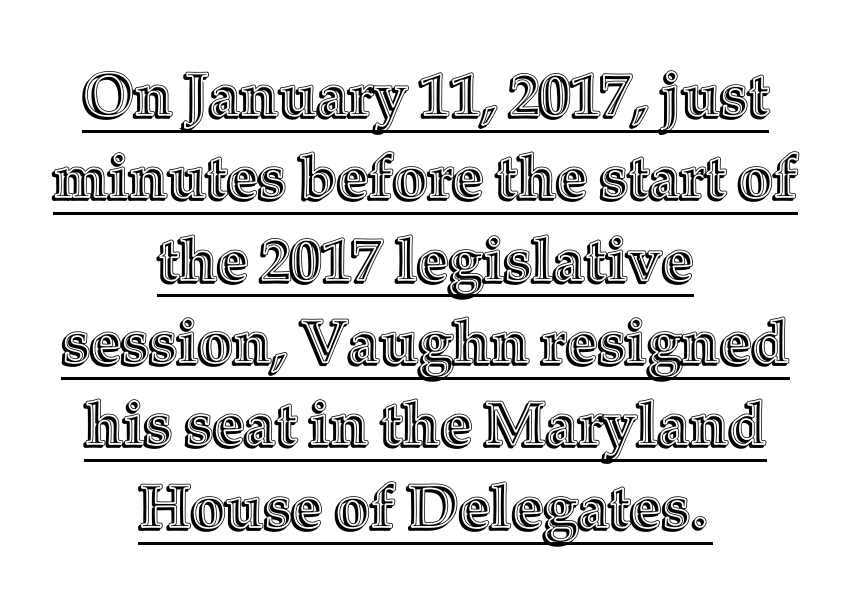
{"italic": "no", "width": "normal", "x_height": "medium", "monospaced": "no", "underline": "yes", "align": "center", "line_spacing": "normal", "line_spacing_ratio": 1.35, "letter_spacing": "normal", "letter_spacing_em": 0.0, "glyph_px": 61}
